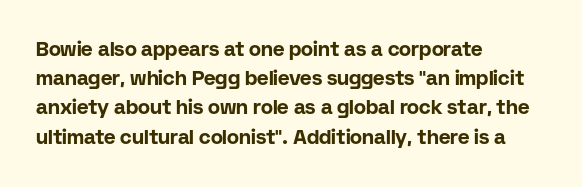
The image shows 20 px bold type, upright; set left-aligned, normal line spacing (1.46x), normal letter spacing, not underlined.
